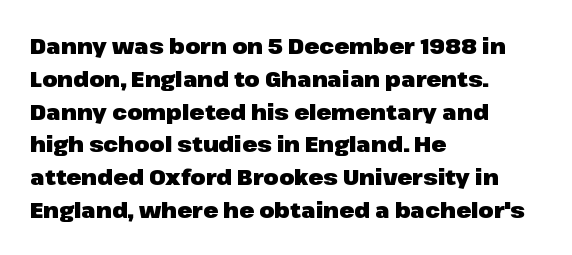
The image shows 22 px bold type, upright; set left-aligned, normal line spacing (1.49x), normal letter spacing, not underlined.
